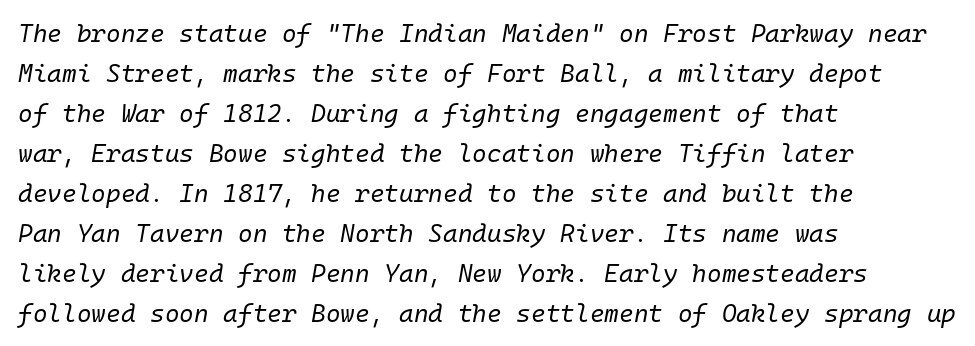
{"italic": "yes", "lean": "right", "slant_degrees": 10, "bold": "no", "underline": "no", "align": "left", "line_spacing": "normal", "line_spacing_ratio": 1.6, "letter_spacing": "normal", "letter_spacing_em": 0.0, "glyph_px": 25}
